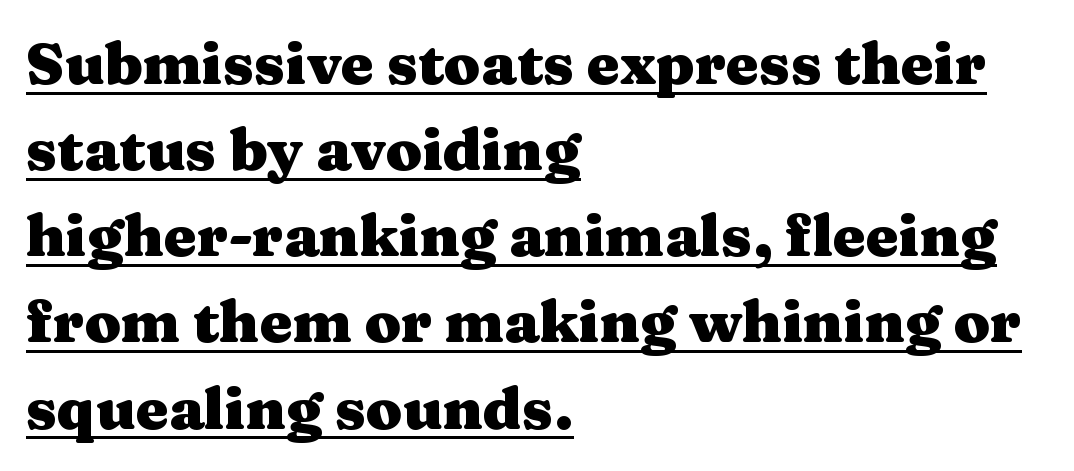
{"serif": "yes", "italic": "no", "bold": "yes", "weight": "heavy", "width": "wide", "stroke_contrast": "medium", "x_height": "medium", "monospaced": "no", "underline": "yes", "align": "left", "line_spacing": "normal", "line_spacing_ratio": 1.46, "letter_spacing": "normal", "letter_spacing_em": 0.0, "glyph_px": 59}
